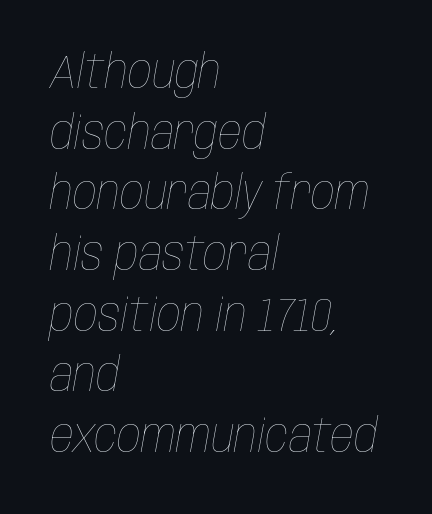
Here the glyphs are tracked normally, forming tight word shapes. Does the copy run flush right? No — it runs flush left. The typesetting does not lean heavy: it is not bold. Just letters on the line, the space beneath them empty. Think of a printed novel: that variable character pitch is what you see here.
